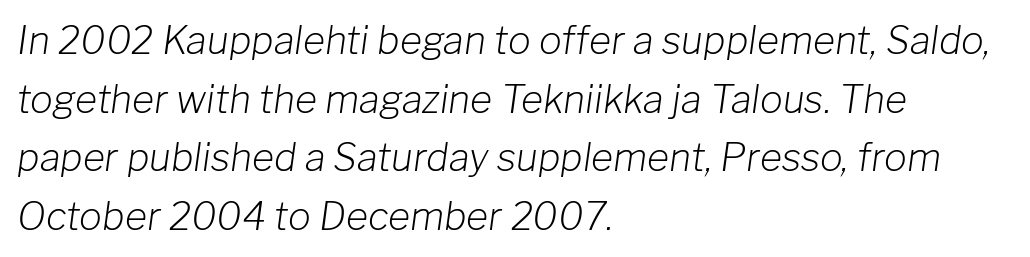
{"italic": "yes", "lean": "right", "slant_degrees": 8, "bold": "no", "weight": "light", "width": "normal", "stroke_contrast": "low", "x_height": "medium", "monospaced": "no", "underline": "no", "align": "left", "line_spacing": "normal", "line_spacing_ratio": 1.54, "letter_spacing": "normal", "letter_spacing_em": 0.0, "glyph_px": 38}
